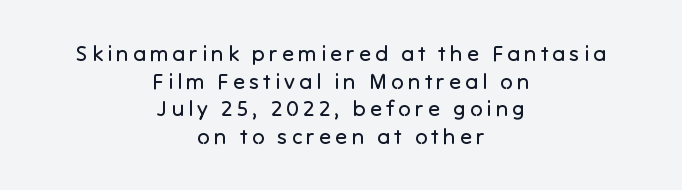
{"italic": "no", "bold": "no", "underline": "no", "align": "center", "line_spacing": "normal", "line_spacing_ratio": 1.26, "glyph_px": 22}
